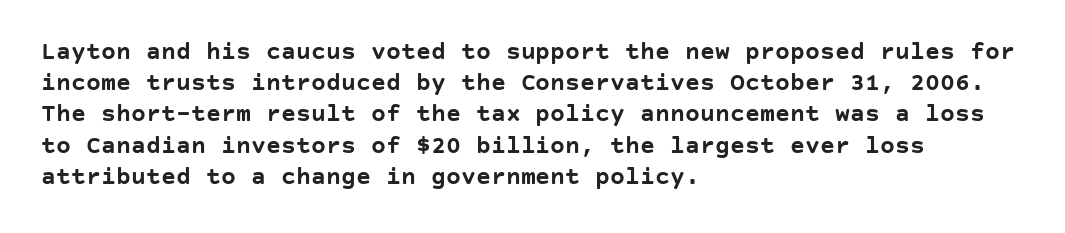
The image shows 25 px bold type, upright; set left-aligned, normal line spacing (1.25x), normal letter spacing, not underlined.
